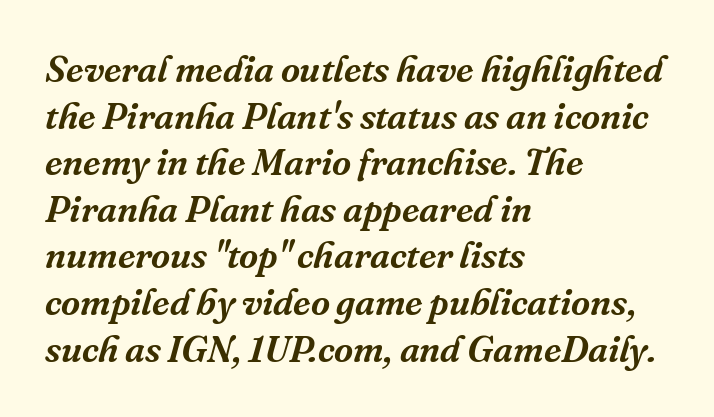
The area under the type is left untouched. Note the varied advance widths — an 'i' is clearly narrower than an 'm'. The whole block is typeset with a tilt. Notice how descenders clear the ascenders below comfortably — that's standard leading. The line texture is even and compact thanks to regular tracking.
